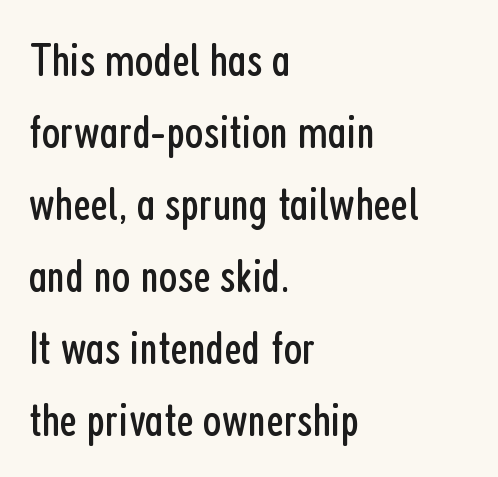
{"serif": "no", "italic": "no", "bold": "no", "weight": "regular", "width": "condensed", "stroke_contrast": "low", "x_height": "medium", "monospaced": "no", "underline": "no", "align": "left", "line_spacing": "normal", "line_spacing_ratio": 1.5, "letter_spacing": "normal", "letter_spacing_em": 0.0, "glyph_px": 48}
